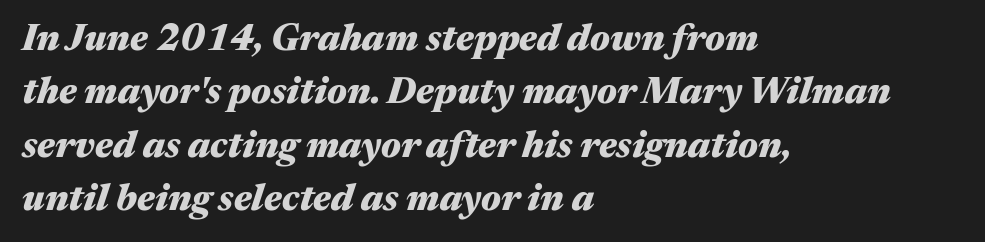
{"italic": "yes", "lean": "right", "slant_degrees": 17, "bold": "yes", "weight": "heavy", "width": "wide", "stroke_contrast": "medium", "x_height": "medium", "monospaced": "no", "underline": "no", "align": "left", "line_spacing": "normal", "line_spacing_ratio": 1.44, "letter_spacing": "normal", "letter_spacing_em": 0.0, "glyph_px": 37}
